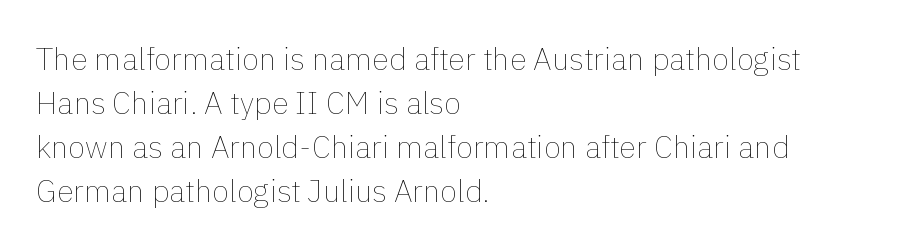
{"italic": "no", "bold": "no", "weight": "thin", "width": "normal", "stroke_contrast": "low", "x_height": "medium", "monospaced": "no", "underline": "no", "align": "left", "line_spacing": "normal", "line_spacing_ratio": 1.42, "letter_spacing": "normal", "letter_spacing_em": 0.0, "glyph_px": 31}
